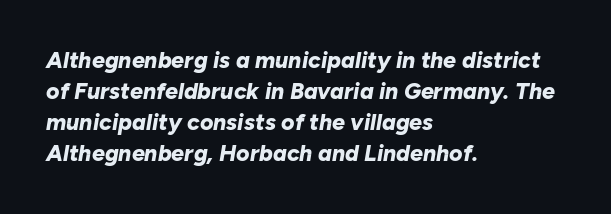
The image shows 23 px bold type, italic (leaning right); set left-aligned, normal line spacing (1.35x), normal letter spacing, not underlined.
